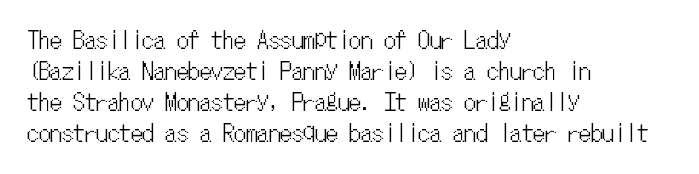
The designer left line spacing at the default. Glance below the letters and you will spot only blank space. The letters sit at their default tracking, neither squeezed nor spread. If you drew a line through each stem, it would be perfectly vertical. The compositor pushed each line to the left boundary.
